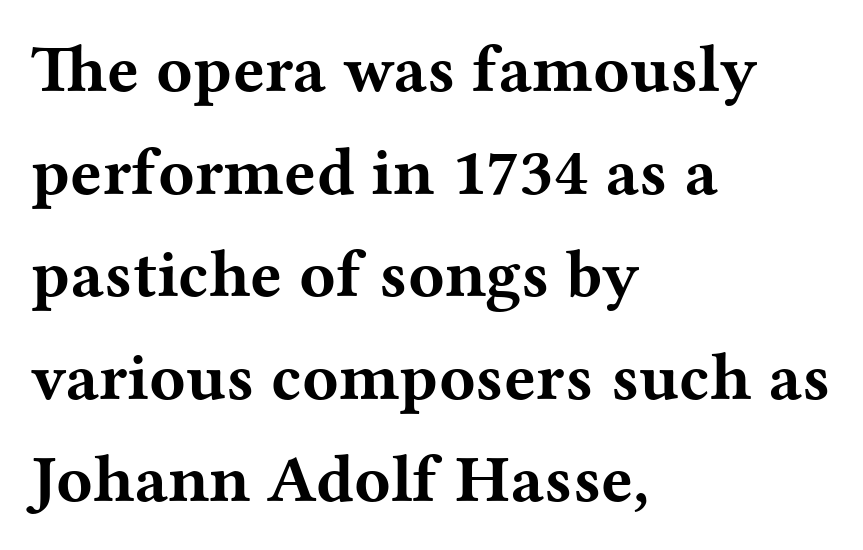
Q: Is the text bold? A: Yes.
Q: Is the text italic (slanted)? A: No, it is upright.
Q: Is the typeface a serif or a sans-serif typeface? A: Serif.
Q: Is the text underlined? A: No.
Q: How is the paragraph aligned? A: Left-aligned.
Q: Is the spacing between letters normal or unusually wide? A: Normal.
Q: Is the spacing between lines tight, normal or loose? A: Normal.
Q: Width (condensed, normal, or wide)? A: Wide.
Q: Stroke contrast? A: Medium.
Q: x-height? A: Medium.
Q: Monospaced? A: No.
